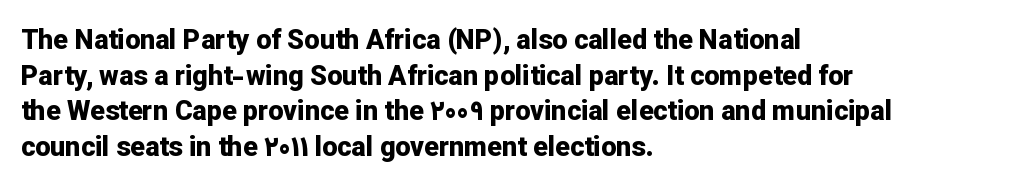
Q: Is the text bold? A: Yes.
Q: Is the text italic (slanted)? A: No, it is upright.
Q: Is the text underlined? A: No.
Q: How is the paragraph aligned? A: Left-aligned.
Q: Is the spacing between letters normal or unusually wide? A: Normal.
Q: Is the spacing between lines tight, normal or loose? A: Normal.
